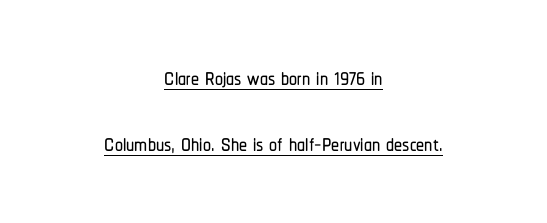
Think of a printed novel: that variable character pitch is what you see here. A roman cut, with each character standing at attention. Note: no serifs on the glyphs. Neither beginnings nor endings align; midpoints do. A continuous stroke trails under the words, as in a hyperlink.
